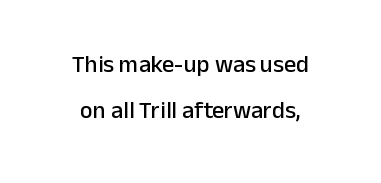
{"italic": "no", "underline": "no", "align": "center", "line_spacing": "loose", "line_spacing_ratio": 1.93, "letter_spacing": "normal", "letter_spacing_em": 0.0, "glyph_px": 24}
